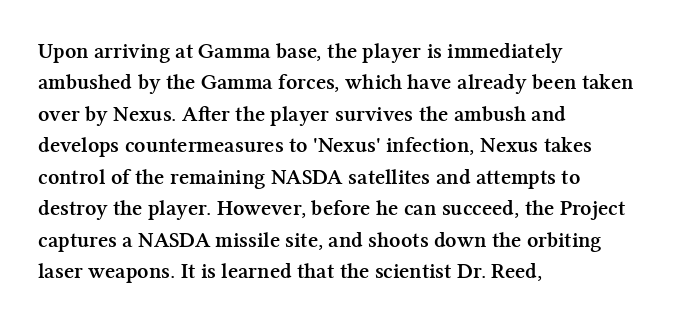
{"italic": "no", "bold": "yes", "underline": "no", "align": "left", "line_spacing": "normal", "line_spacing_ratio": 1.43, "letter_spacing": "normal", "letter_spacing_em": 0.0, "glyph_px": 22}
